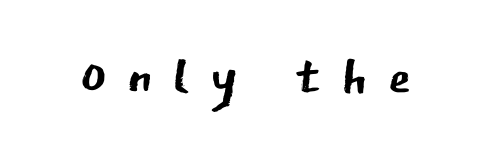
The image shows 74 px regular-weight sans-serif type, upright; set unusually wide letter spacing (+0.28 em), not underlined; low stroke contrast and a medium x-height.
